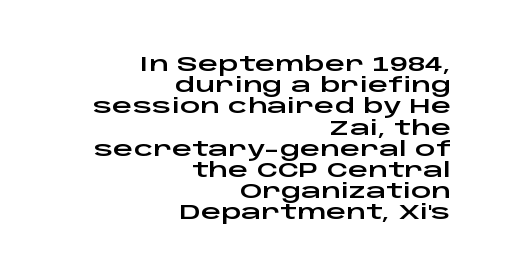
Beneath every word, the page is bare. This is roman type, the default non-slanted kind. Short note: letters normally spaced. Reading down the block, your eye finds every line finishing at a fixed right position. Cramped leading.
